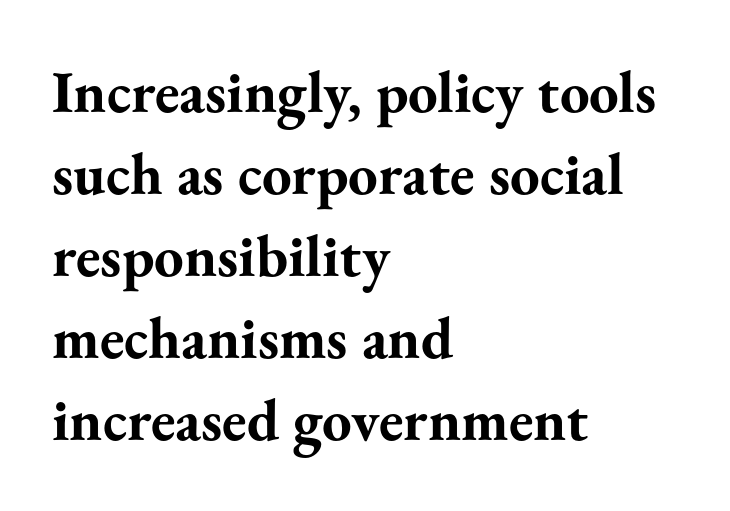
Q: Is the text bold? A: Yes.
Q: Is the text italic (slanted)? A: No, it is upright.
Q: Is the typeface a serif or a sans-serif typeface? A: Serif.
Q: Is the text underlined? A: No.
Q: How is the paragraph aligned? A: Left-aligned.
Q: Is the spacing between letters normal or unusually wide? A: Normal.
Q: Is the spacing between lines tight, normal or loose? A: Normal.
Q: Width (condensed, normal, or wide)? A: Normal.
Q: Stroke contrast? A: Medium.
Q: x-height? A: Small.
Q: Monospaced? A: No.
